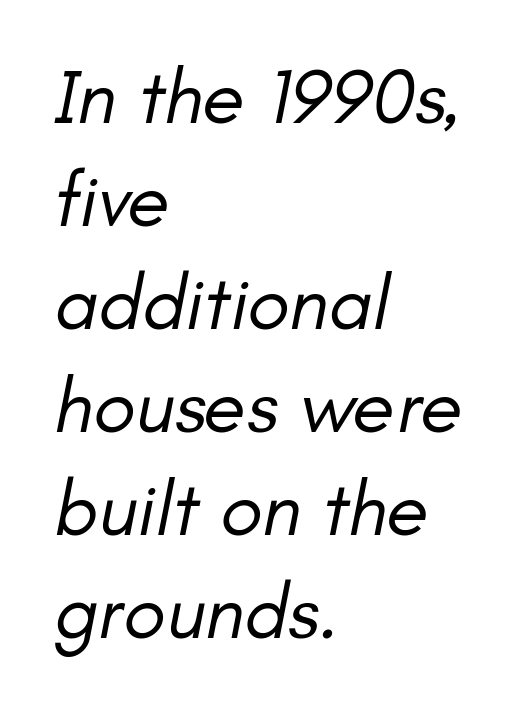
Letters have the restrained weight of plain body copy at most. Normally led — the rows are evenly, conventionally spaced. Honestly, there is no underline to notice here at all. Each line starts at the same left margin while the right side varies.
